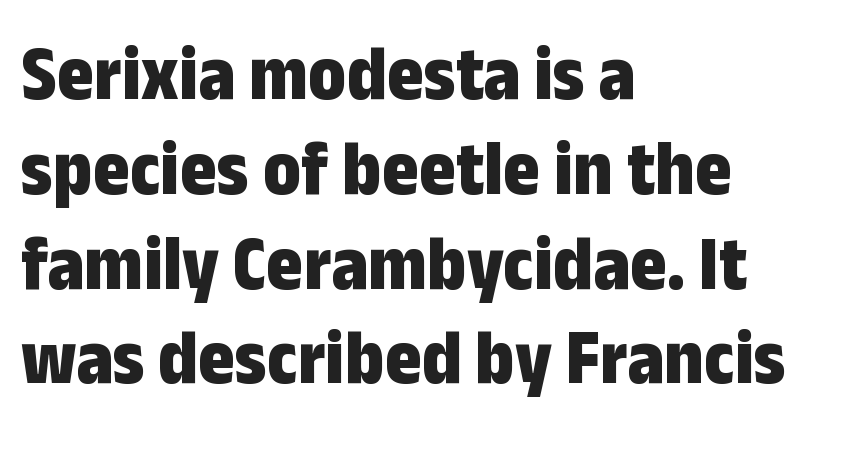
Q: Is the text bold? A: Yes.
Q: Is the text italic (slanted)? A: No, it is upright.
Q: Is the typeface a serif or a sans-serif typeface? A: Sans-serif.
Q: Is the text underlined? A: No.
Q: How is the paragraph aligned? A: Left-aligned.
Q: Is the spacing between letters normal or unusually wide? A: Normal.
Q: Width (condensed, normal, or wide)? A: Condensed.
Q: Stroke contrast? A: Low.
Q: x-height? A: Medium.
Q: Monospaced? A: No.
